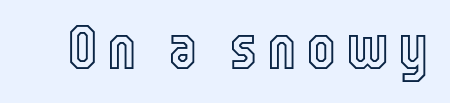
{"italic": "no", "width": "condensed", "x_height": "medium", "monospaced": "no", "underline": "no", "glyph_px": 63}
